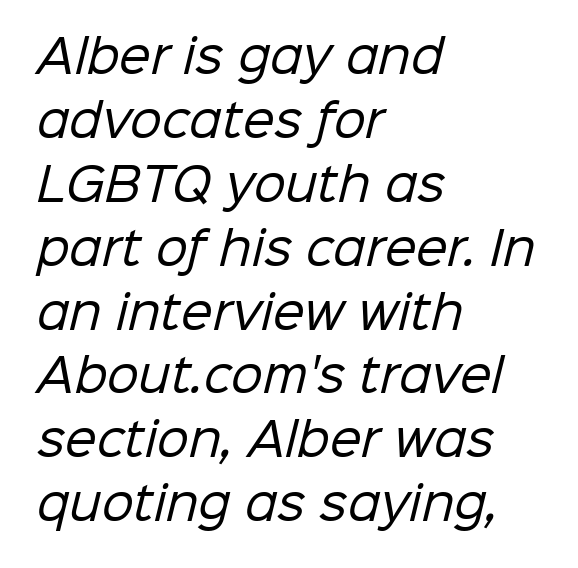
{"serif": "no", "bold": "no", "weight": "regular", "width": "normal", "stroke_contrast": "low", "x_height": "medium", "monospaced": "no", "underline": "no", "align": "left", "line_spacing": "normal", "line_spacing_ratio": 1.42, "letter_spacing": "normal", "letter_spacing_em": 0.0, "glyph_px": 45}
